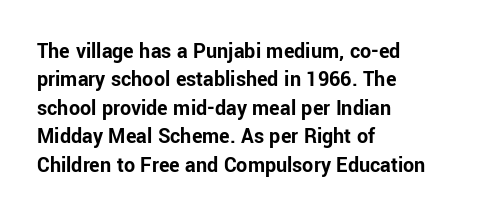
Q: Is the text bold? A: Yes.
Q: Is the text italic (slanted)? A: No, it is upright.
Q: Is the text underlined? A: No.
Q: How is the paragraph aligned? A: Left-aligned.
Q: Is the spacing between letters normal or unusually wide? A: Normal.
Q: Is the spacing between lines tight, normal or loose? A: Normal.
